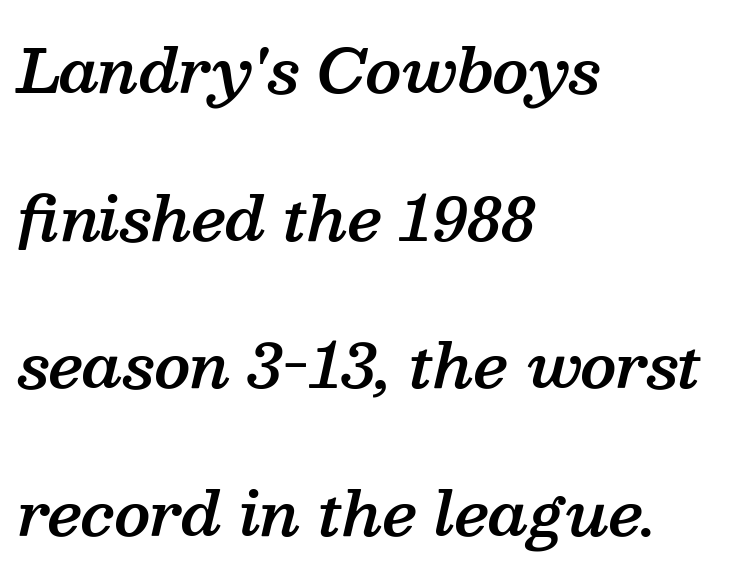
The characters display serif detailing at their extremities. Horizontally, the lines are justified to the leading edge only. How would I describe the line gaps? Wide and relaxed. The font's italic variant was chosen for this text. Heft: intermediate — a semibold. The foot of each line stays bare and open.
